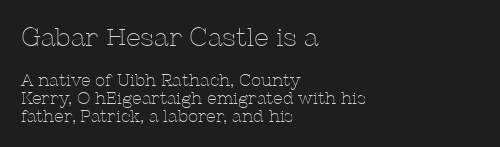
The image shows 26 px text type, upright; set left-aligned, tight line spacing (1.07x), normal letter spacing, not underlined; the first (top) block is 1.53x larger.
